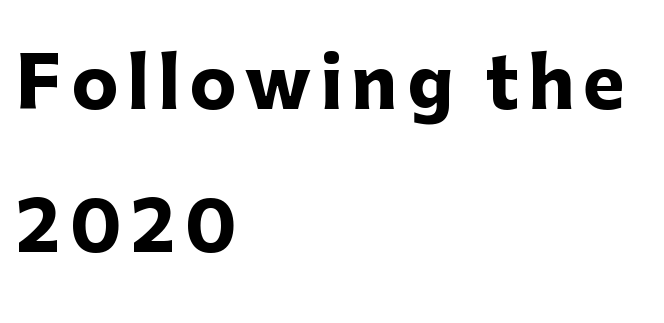
{"serif": "no", "italic": "no", "bold": "yes", "weight": "heavy", "width": "normal", "stroke_contrast": "low", "x_height": "medium", "monospaced": "no", "underline": "no", "align": "left", "line_spacing": "loose", "line_spacing_ratio": 2.04, "glyph_px": 70}
